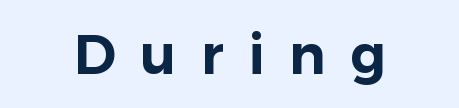
The passage shown is typed in a proportional face where columns would drift. You could only call the tracking loose — the letters float apart. The lettering stays uniformly vertical, giving the passage a roman look. The space beneath each line is pristine and unruled. The rag falls on both sides of this text block equally. This is sans-serif lettering, the kind often seen on screens and signage.
